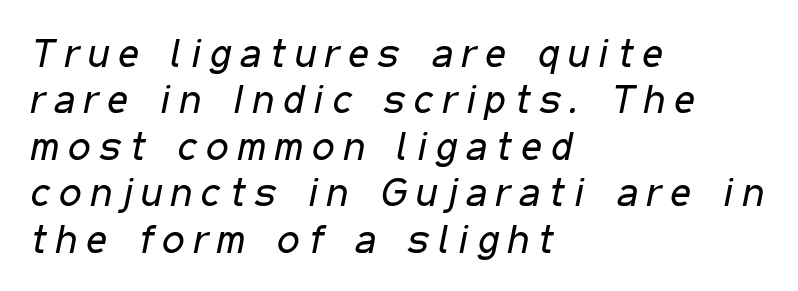
The type is letterspaced generously, with wide tracking. The typography opts for an oblique posture over an upright one. A quiet, ordinary-to-light weight characterises the typeface. Varying glyph widths throughout — classic text-font behaviour.
